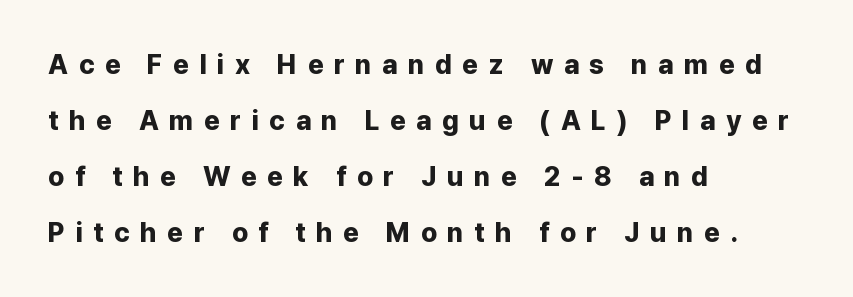
Plain, unruled lines of type. The rendering inserts visible extra space after every character. These lines are set flush left with a ragged right edge. The vertical gap from one line to the next is large. Each glyph is drawn with heavy, bold strokes. The letters stand straight up with perfectly vertical stems.
